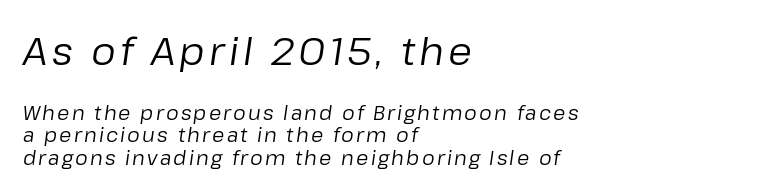
Line starts are locked; line ends wander. Rows of type sit shoulder to shoulder in the vertical direction. The passage shown is not bold in any degree. The upper block of text is set noticeably larger than the block beneath it. Bare-footed words on every line. Note the varied advance widths — an 'i' is clearly narrower than an 'm'.
